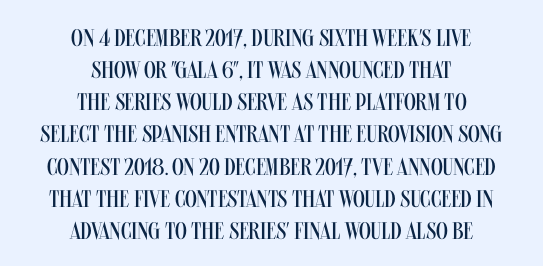
Q: Is the text bold? A: No.
Q: Is the text italic (slanted)? A: No, it is upright.
Q: Is the text underlined? A: No.
Q: How is the paragraph aligned? A: Centered.
Q: Is the spacing between letters normal or unusually wide? A: Normal.
Q: Is the spacing between lines tight, normal or loose? A: Normal.
